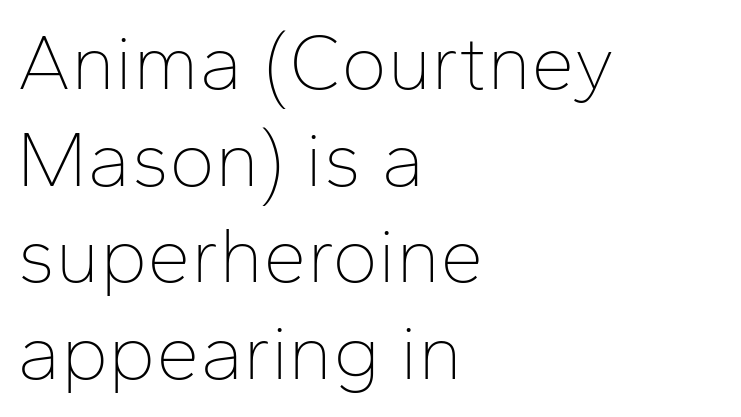
The face used here is proportionally spaced, like ordinary book or web type. Layout note: lines flush left. No feet cap the strokes, marking this as sans-serif type. Check the space under the baseline: it is left empty.
